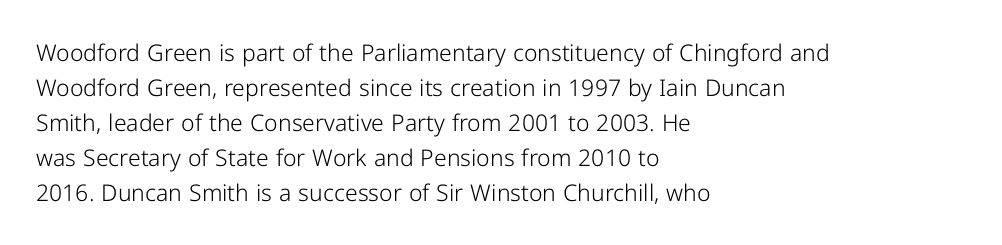
The image shows 23 px text type, upright; set left-aligned, normal line spacing (1.52x), normal letter spacing, not underlined.
